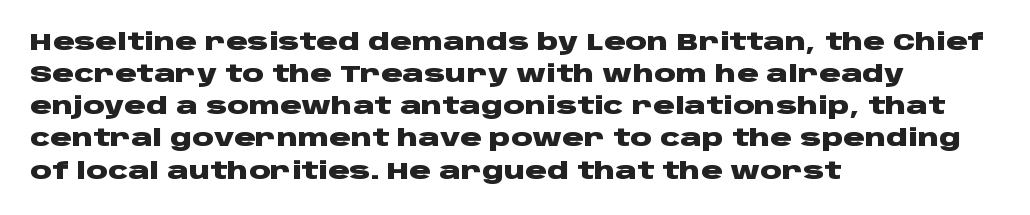
Heavy-handed strokes throughout: this text is bold. Ordinary non-slanted type is in use. The text block is weighted toward the left margin, trailing off unevenly rightward. Students, observe: this is what conventionally led text looks like. Students, note that the glyphs here touch the page at normal intervals. The words here are not underlined.
